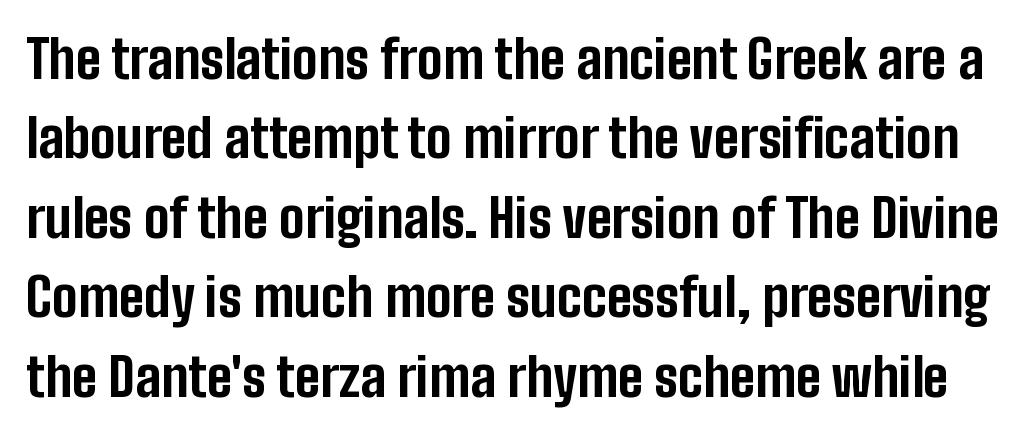
In terms of letterform style, serifs are entirely absent. One glance says typical: line gaps are just what's usual. Descenders are the only things crossing below the line. Proportional: the letters do not fall into vertical columns. The strokes are fattened all the way to bold. Letter spacing: default.
